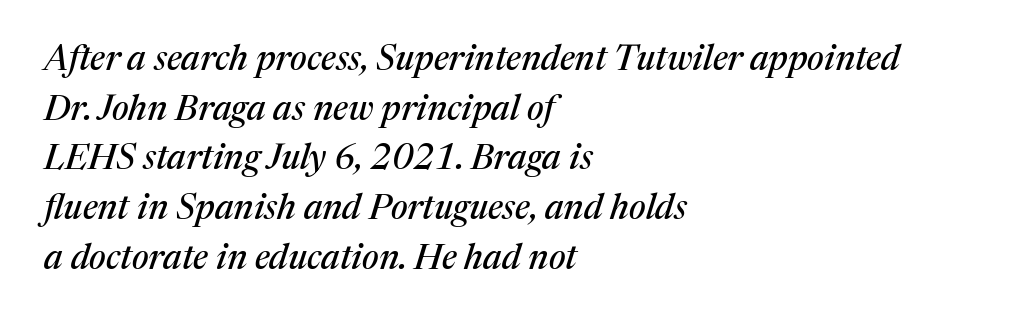
Q: Is the text italic (slanted)? A: Yes, it leans right by about 17 degrees.
Q: Is the typeface a serif or a sans-serif typeface? A: Serif.
Q: Is the text underlined? A: No.
Q: How is the paragraph aligned? A: Left-aligned.
Q: Is the spacing between letters normal or unusually wide? A: Normal.
Q: Is the spacing between lines tight, normal or loose? A: Normal.
Q: Width (condensed, normal, or wide)? A: Normal.
Q: Stroke contrast? A: Medium.
Q: x-height? A: Medium.
Q: Monospaced? A: No.
